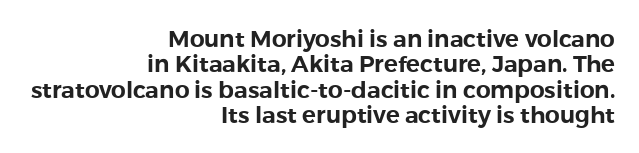
Q: Is the text italic (slanted)? A: No, it is upright.
Q: Is the text underlined? A: No.
Q: How is the paragraph aligned? A: Right-aligned.
Q: Is the spacing between letters normal or unusually wide? A: Normal.
Q: Is the spacing between lines tight, normal or loose? A: Tight.
